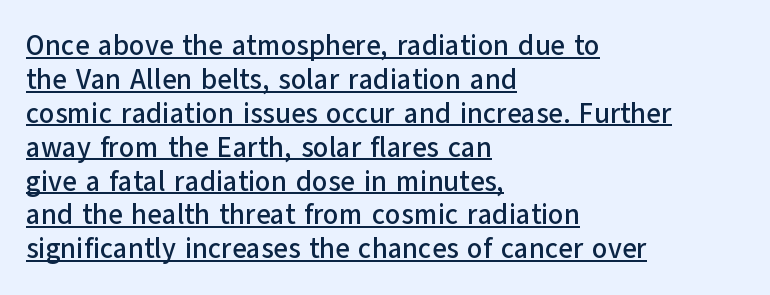
Leftover space on each line is placed entirely after the last word. The type sits square on the baseline with zero lean. The passage shown is underscored from start to finish. Proportional: the letters do not fall into vertical columns.
